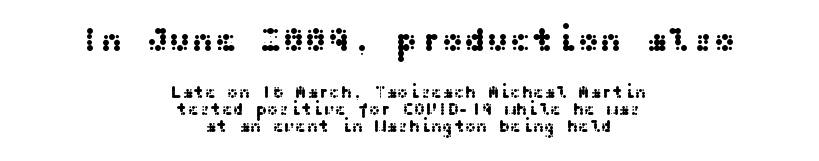
{"serif": "no", "italic": "no", "width": "wide", "stroke_contrast": "medium", "x_height": "medium", "underline": "no", "align": "center", "line_spacing": "tight", "line_spacing_ratio": 1.0, "letter_spacing": "normal", "letter_spacing_em": 0.0, "larger_block": "first", "size_ratio": 2.0, "glyph_px": 34}
